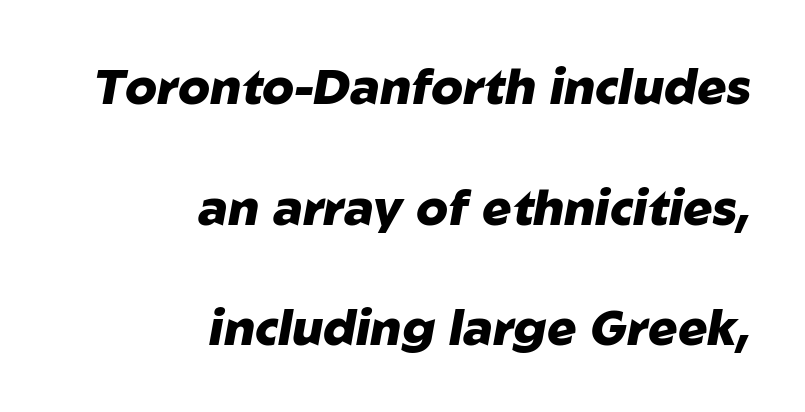
Do the characters align in a grid? No, the font is proportional. Typeset ragged left — the right edge is the straight one. Quick note: italic. The passage shown has conventional tracking throughout.
